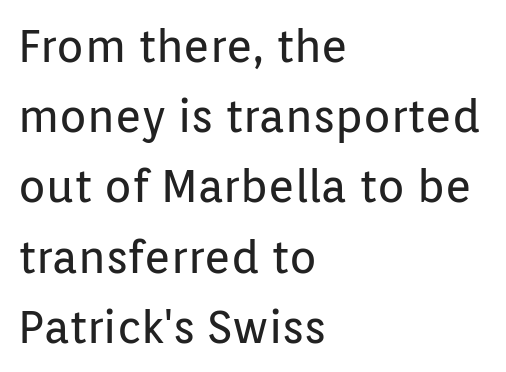
A typesetter would call this proportional, since set widths differ per character. Decoration check: the copy has no underline. In CSS terms this would be text-align: left. Classification — sans serif. Is this a heavy cut? Hardly; it is regular or lighter. Horizontal bands of white between lines are of average thickness.
